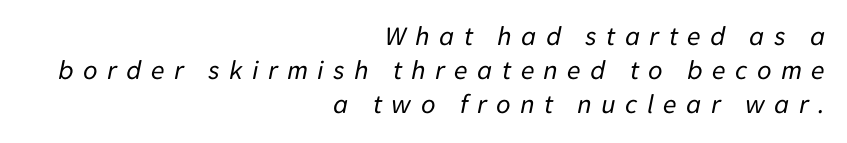
Loose tracking; the words dissolve into strings of separated letters. Would a proofreader flag this as italicized? Yes. Varying glyph widths throughout — classic text-font behaviour. Nobody drew a line under any word here. Every row of glyphs terminates at an identical x-position on the right. No letter is thick-stroked: the sample isn't bold.
